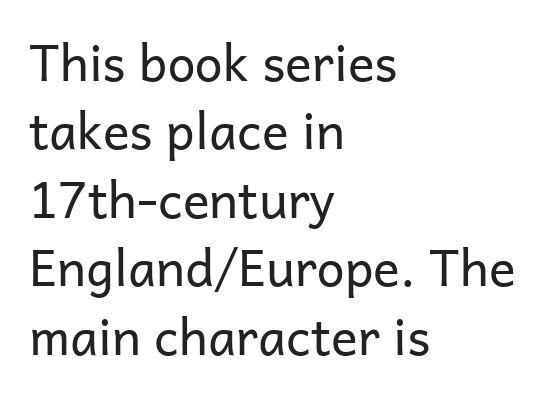
Q: Is the text bold? A: No.
Q: Is the text italic (slanted)? A: No, it is upright.
Q: Is the typeface a serif or a sans-serif typeface? A: Sans-serif.
Q: Is the text underlined? A: No.
Q: How is the paragraph aligned? A: Left-aligned.
Q: Is the spacing between letters normal or unusually wide? A: Normal.
Q: Is the spacing between lines tight, normal or loose? A: Normal.
Q: Width (condensed, normal, or wide)? A: Normal.
Q: Stroke contrast? A: Low.
Q: x-height? A: Medium.
Q: Monospaced? A: No.
